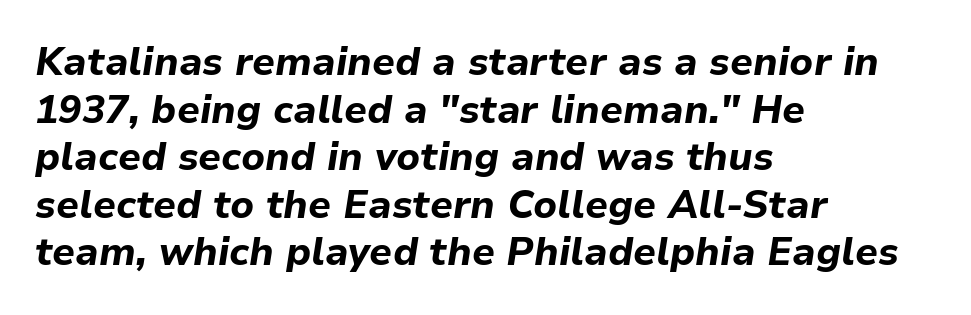
Q: Is the text bold? A: Yes.
Q: Is the text italic (slanted)? A: Yes, it leans right by about 9 degrees.
Q: Is the text underlined? A: No.
Q: How is the paragraph aligned? A: Left-aligned.
Q: Is the spacing between letters normal or unusually wide? A: Normal.
Q: Width (condensed, normal, or wide)? A: Normal.
Q: Stroke contrast? A: Low.
Q: x-height? A: Medium.
Q: Monospaced? A: No.
